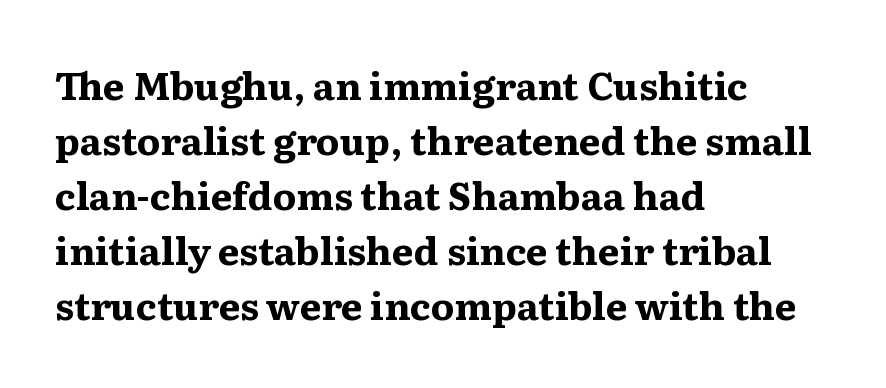
{"serif": "yes", "italic": "no", "bold": "yes", "weight": "bold", "width": "wide", "stroke_contrast": "medium", "x_height": "medium", "monospaced": "no", "underline": "no", "align": "left", "line_spacing": "normal", "line_spacing_ratio": 1.45, "letter_spacing": "normal", "letter_spacing_em": 0.0, "glyph_px": 38}
